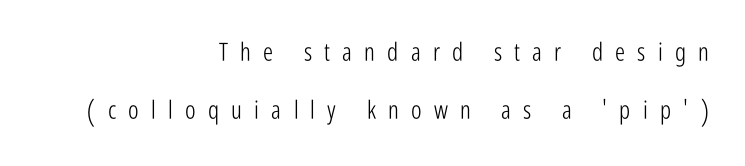
The image shows 25 px text type, upright; set right-aligned, loose line spacing (2.33x), unusually wide letter spacing (+0.49 em), not underlined.
